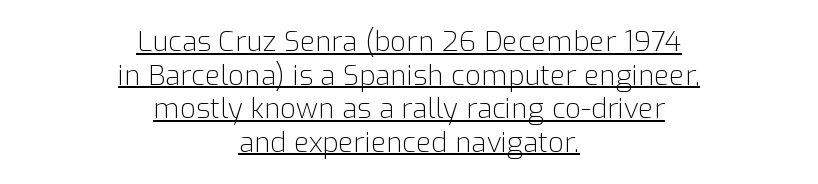
Q: Is the text bold? A: No.
Q: Is the text italic (slanted)? A: No, it is upright.
Q: Is the typeface a serif or a sans-serif typeface? A: Sans-serif.
Q: Is the text underlined? A: Yes.
Q: How is the paragraph aligned? A: Centered.
Q: Is the spacing between letters normal or unusually wide? A: Normal.
Q: Width (condensed, normal, or wide)? A: Normal.
Q: Stroke contrast? A: Low.
Q: x-height? A: Medium.
Q: Monospaced? A: No.
